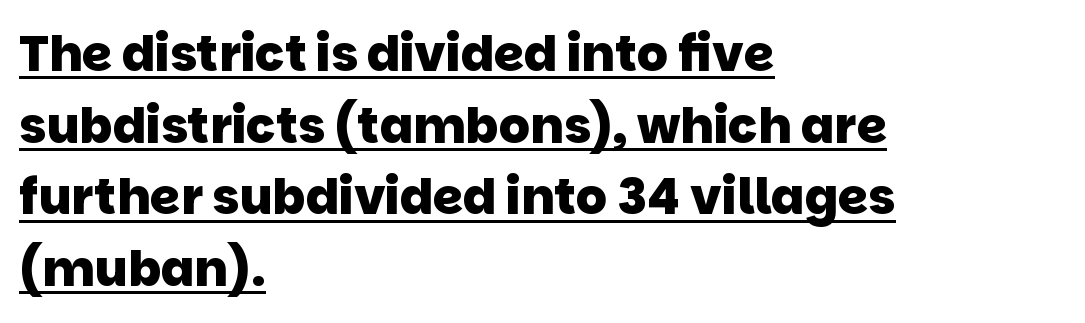
Q: Is the text bold? A: Yes.
Q: Is the typeface a serif or a sans-serif typeface? A: Sans-serif.
Q: Is the text underlined? A: Yes.
Q: How is the paragraph aligned? A: Left-aligned.
Q: Is the spacing between letters normal or unusually wide? A: Normal.
Q: Is the spacing between lines tight, normal or loose? A: Normal.
Q: Width (condensed, normal, or wide)? A: Normal.
Q: Stroke contrast? A: Low.
Q: x-height? A: Large.
Q: Monospaced? A: No.
